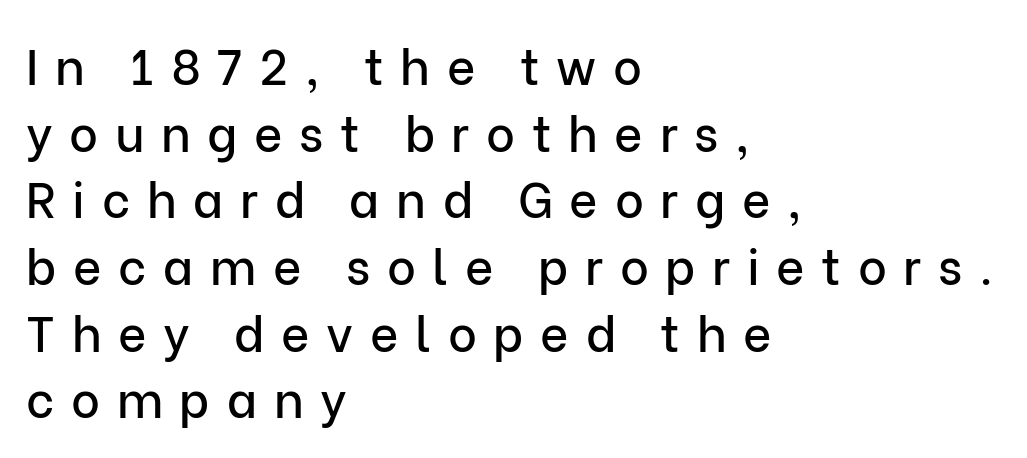
Q: Is the text italic (slanted)? A: No, it is upright.
Q: Is the typeface a serif or a sans-serif typeface? A: Sans-serif.
Q: Is the text underlined? A: No.
Q: How is the paragraph aligned? A: Left-aligned.
Q: Is the spacing between letters normal or unusually wide? A: Unusually wide.
Q: Is the spacing between lines tight, normal or loose? A: Normal.
Q: Width (condensed, normal, or wide)? A: Normal.
Q: Stroke contrast? A: Low.
Q: x-height? A: Medium.
Q: Monospaced? A: No.
